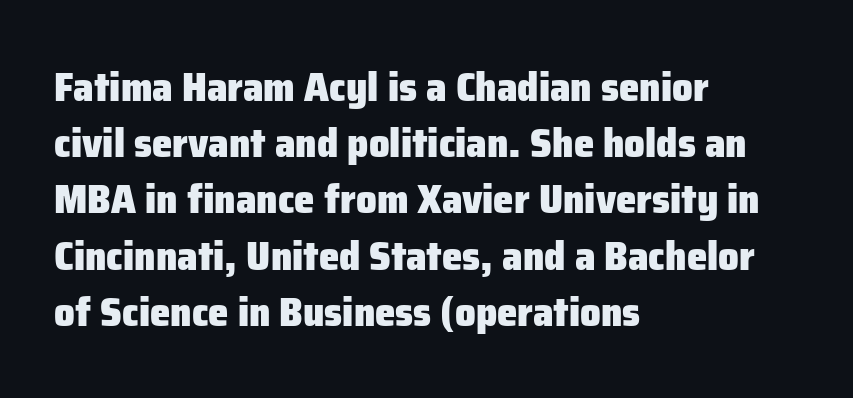
{"serif": "no", "italic": "no", "bold": "yes", "weight": "heavy", "width": "normal", "stroke_contrast": "low", "x_height": "medium", "monospaced": "no", "underline": "no", "align": "left", "line_spacing": "normal", "line_spacing_ratio": 1.37, "letter_spacing": "normal", "letter_spacing_em": 0.0, "glyph_px": 41}
